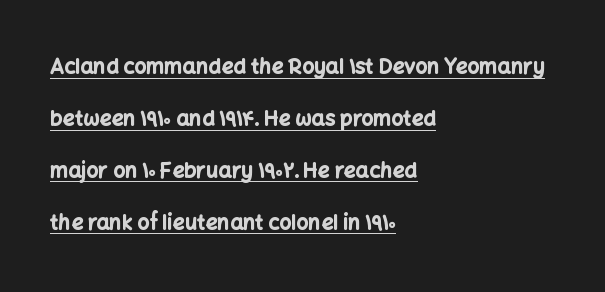
Q: Is the text bold? A: Yes.
Q: Is the text italic (slanted)? A: No, it is upright.
Q: Is the text underlined? A: Yes.
Q: How is the paragraph aligned? A: Left-aligned.
Q: Is the spacing between letters normal or unusually wide? A: Normal.
Q: Is the spacing between lines tight, normal or loose? A: Loose.
